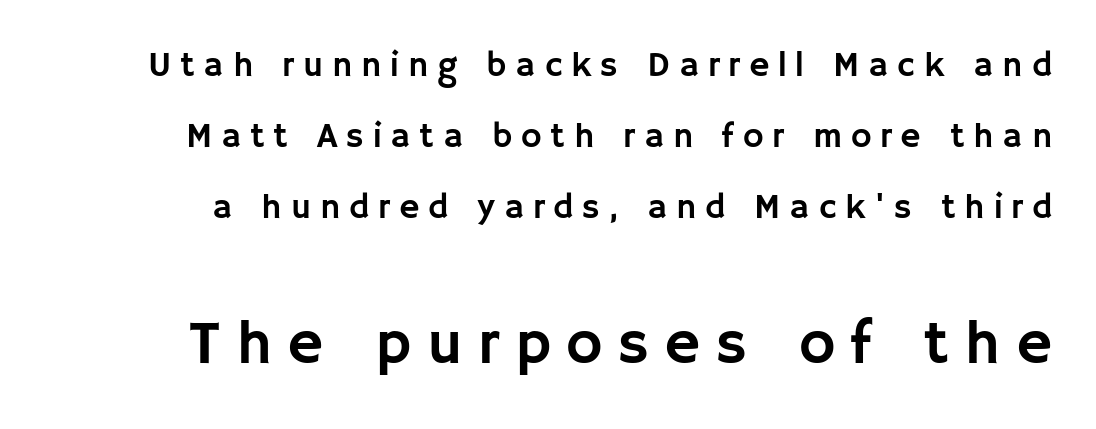
Q: Is the text italic (slanted)? A: No, it is upright.
Q: Is the typeface a serif or a sans-serif typeface? A: Sans-serif.
Q: Is the text underlined? A: No.
Q: Is the spacing between letters normal or unusually wide? A: Unusually wide.
Q: Is the spacing between lines tight, normal or loose? A: Loose.
Q: Which block of text is set in a larger size, the first (top) or the second (bottom)? A: The second (bottom) one.
Q: Width (condensed, normal, or wide)? A: Normal.
Q: Stroke contrast? A: Low.
Q: x-height? A: Large.
Q: Monospaced? A: No.
